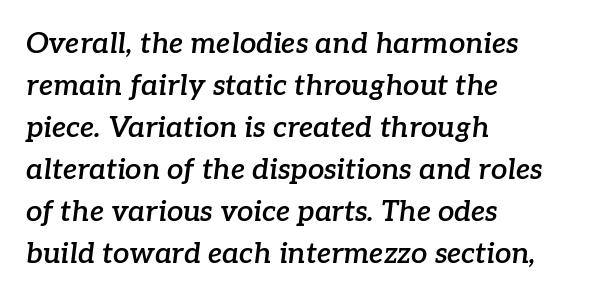
The compositor pushed each line to the left boundary. Letterform terminals end in serifs throughout the passage. Regarding leading, the lines here are spaced in the standard way. The zone under the glyphs is completely vacant.
